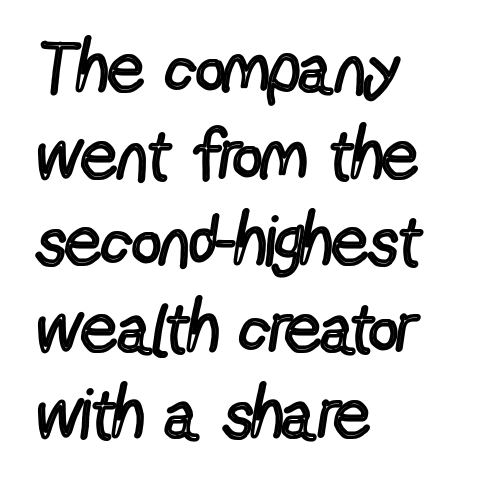
The image shows 71 px regular-weight, condensed sans-serif type; set left-aligned, line spacing 1.22x, normal letter spacing, not underlined; a medium x-height.
